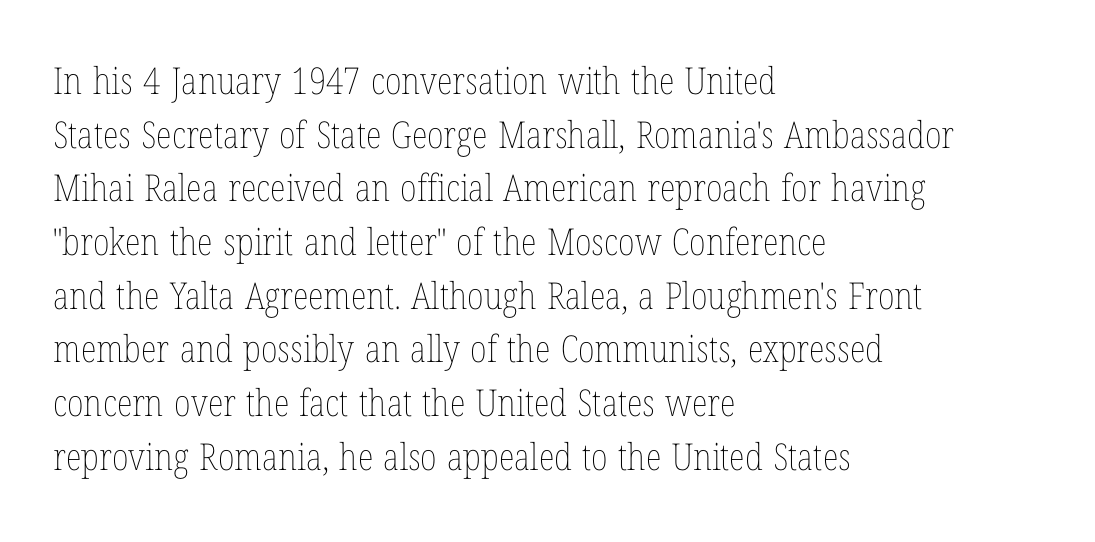
Q: Is the text bold? A: No.
Q: Is the text italic (slanted)? A: No, it is upright.
Q: Is the text underlined? A: No.
Q: How is the paragraph aligned? A: Left-aligned.
Q: Is the spacing between letters normal or unusually wide? A: Normal.
Q: Is the spacing between lines tight, normal or loose? A: Normal.
Q: Width (condensed, normal, or wide)? A: Condensed.
Q: Stroke contrast? A: Low.
Q: x-height? A: Medium.
Q: Monospaced? A: No.
